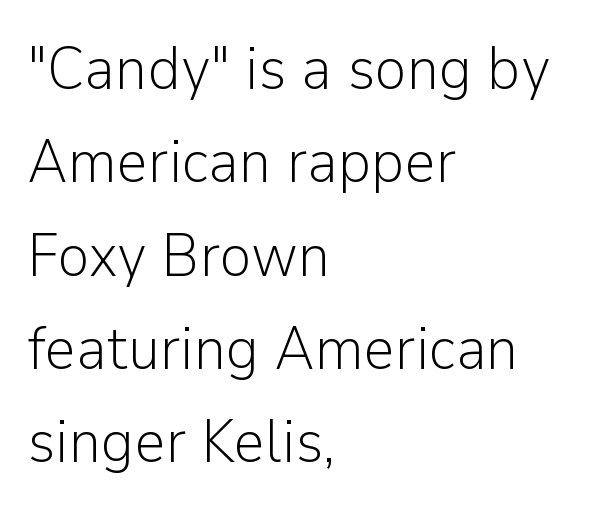
{"serif": "no", "italic": "no", "bold": "no", "weight": "light", "width": "normal", "stroke_contrast": "low", "x_height": "medium", "monospaced": "no", "underline": "no", "align": "left", "line_spacing": "normal", "line_spacing_ratio": 1.53, "letter_spacing": "normal", "letter_spacing_em": 0.0, "glyph_px": 61}
